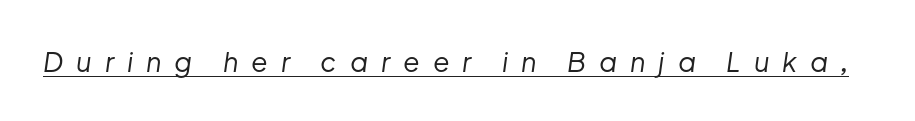
The image shows 27 px text type, italic (leaning right); set unusually wide letter spacing (+0.48 em), underlined.
